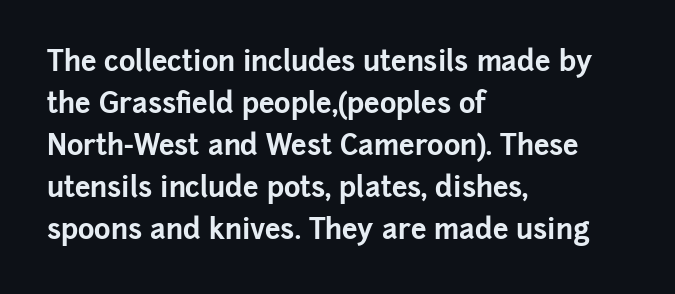
Q: Is the text bold? A: Yes.
Q: Is the text italic (slanted)? A: No, it is upright.
Q: Is the typeface a serif or a sans-serif typeface? A: Sans-serif.
Q: Is the text underlined? A: No.
Q: How is the paragraph aligned? A: Left-aligned.
Q: Is the spacing between letters normal or unusually wide? A: Normal.
Q: Is the spacing between lines tight, normal or loose? A: Normal.
Q: Width (condensed, normal, or wide)? A: Normal.
Q: Stroke contrast? A: Low.
Q: x-height? A: Medium.
Q: Monospaced? A: No.
